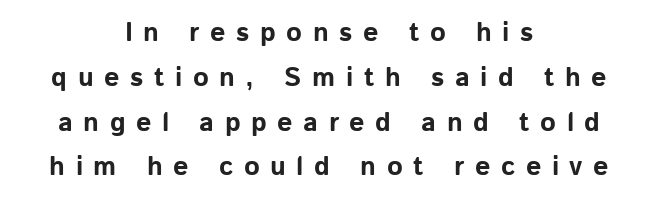
The space directly below the letters is spotless. If you folded the block vertically in half, each line would mirror itself in length. These words are printed bold, with thick strokes throughout. Tracking value appears strongly positive — letters spread wide. Honestly, the row spacing looks completely unremarkable.
